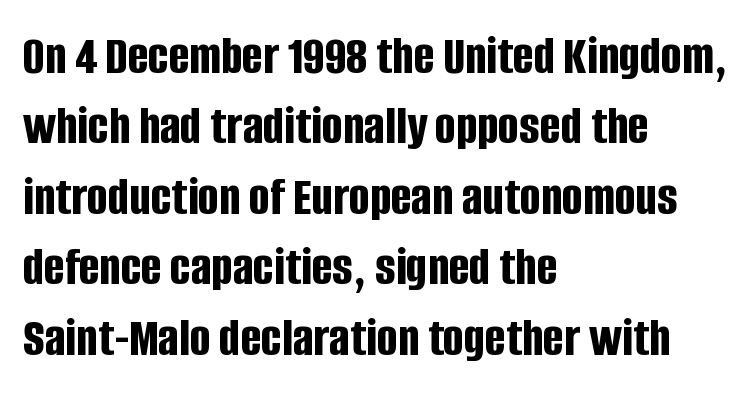
Q: Is the text bold? A: Yes.
Q: Is the text italic (slanted)? A: No, it is upright.
Q: Is the typeface a serif or a sans-serif typeface? A: Sans-serif.
Q: Is the text underlined? A: No.
Q: How is the paragraph aligned? A: Left-aligned.
Q: Is the spacing between letters normal or unusually wide? A: Normal.
Q: Is the spacing between lines tight, normal or loose? A: Normal.
Q: Width (condensed, normal, or wide)? A: Condensed.
Q: Stroke contrast? A: Low.
Q: x-height? A: Large.
Q: Monospaced? A: No.
